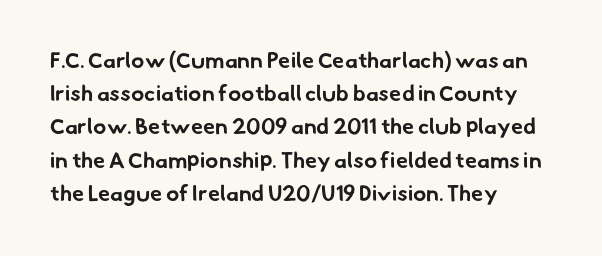
The image shows 22 px bold type; set left-aligned, normal line spacing (1.51x), normal letter spacing, not underlined.
